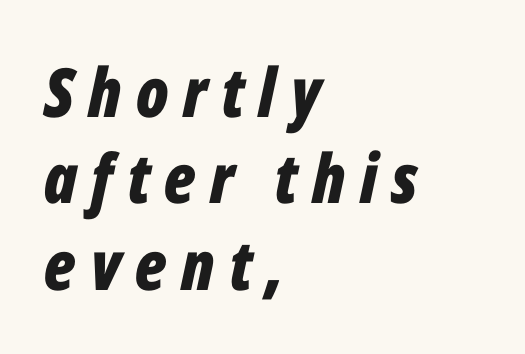
The image shows 68 px bold, condensed type, italic (leaning right); set left-aligned, normal line spacing (1.27x), unusually wide letter spacing (+0.21 em), not underlined; low stroke contrast and a medium x-height.
